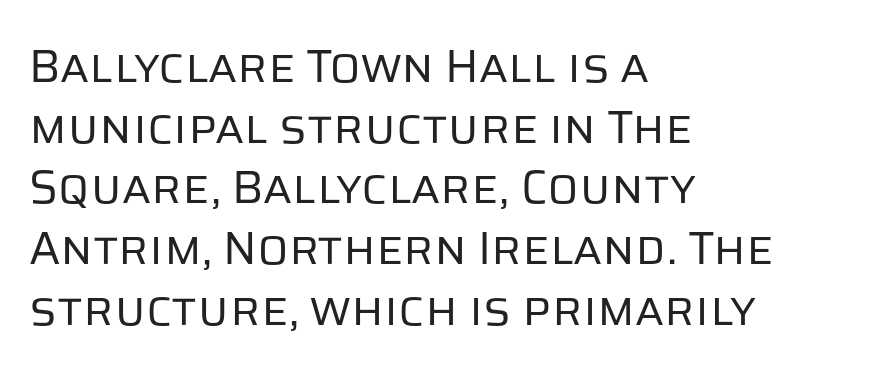
Q: Is the text bold? A: No.
Q: Is the text italic (slanted)? A: No, it is upright.
Q: Is the typeface a serif or a sans-serif typeface? A: Sans-serif.
Q: Is the text underlined? A: No.
Q: How is the paragraph aligned? A: Left-aligned.
Q: Is the spacing between letters normal or unusually wide? A: Normal.
Q: Is the spacing between lines tight, normal or loose? A: Normal.
Q: Width (condensed, normal, or wide)? A: Normal.
Q: Stroke contrast? A: Low.
Q: x-height? A: Large.
Q: Monospaced? A: No.
